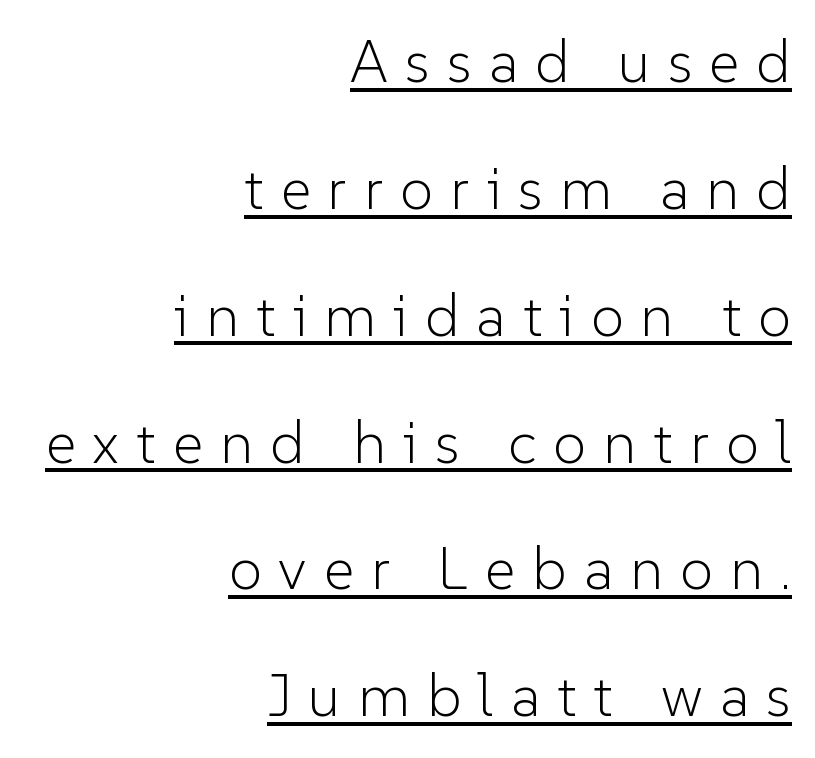
The image shows 59 px light sans-serif type, upright; set right-aligned, loose line spacing (2.15x), unusually wide letter spacing (+0.29 em), underlined; low stroke contrast and a medium x-height.
